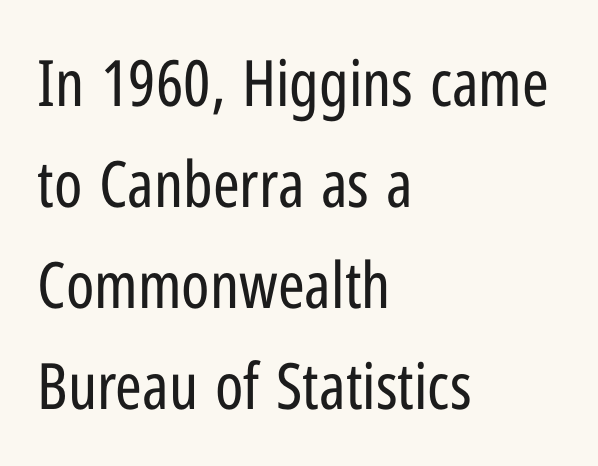
Q: Is the text bold? A: No.
Q: Is the text italic (slanted)? A: No, it is upright.
Q: Is the typeface a serif or a sans-serif typeface? A: Sans-serif.
Q: Is the text underlined? A: No.
Q: How is the paragraph aligned? A: Left-aligned.
Q: Is the spacing between letters normal or unusually wide? A: Normal.
Q: Is the spacing between lines tight, normal or loose? A: Normal.
Q: Width (condensed, normal, or wide)? A: Condensed.
Q: Stroke contrast? A: Low.
Q: x-height? A: Medium.
Q: Monospaced? A: No.
